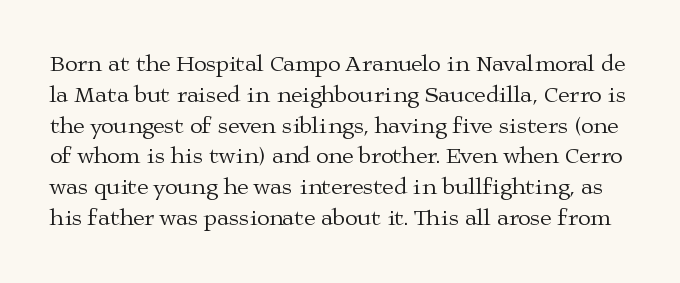
Q: Is the text bold? A: No.
Q: Is the text italic (slanted)? A: No, it is upright.
Q: Is the text underlined? A: No.
Q: Is the spacing between letters normal or unusually wide? A: Normal.
Q: Is the spacing between lines tight, normal or loose? A: Normal.
